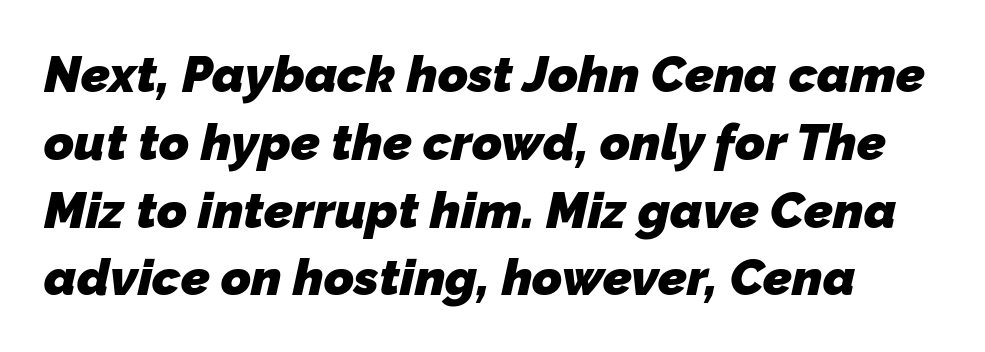
The face used here has the dense, thick strokes of a bold. No extra tracking has been applied to these lines. Lines of text with bare space underneath. Serifs: no, the terminals of the letterforms are clean.
